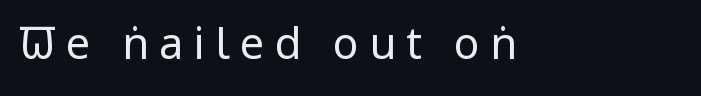
Q: Is the text bold? A: No.
Q: Is the text italic (slanted)? A: No, it is upright.
Q: Is the typeface a serif or a sans-serif typeface? A: Sans-serif.
Q: Is the text underlined? A: No.
Q: Is the spacing between letters normal or unusually wide? A: Unusually wide.
Q: Width (condensed, normal, or wide)? A: Condensed.
Q: Stroke contrast? A: Low.
Q: x-height? A: Large.
Q: Monospaced? A: No.
